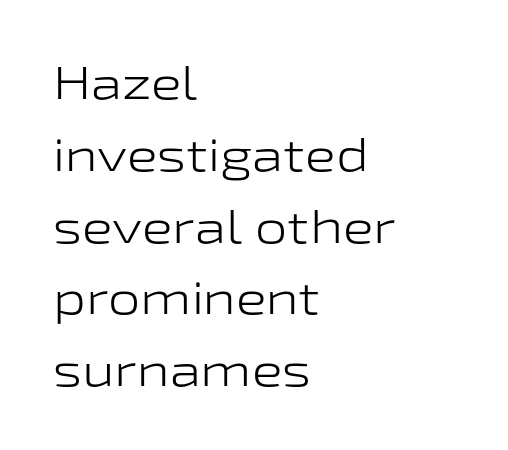
The image shows 46 px light, wide sans-serif type, upright; set left-aligned, normal line spacing (1.56x), normal letter spacing, not underlined; low stroke contrast and a medium x-height.
